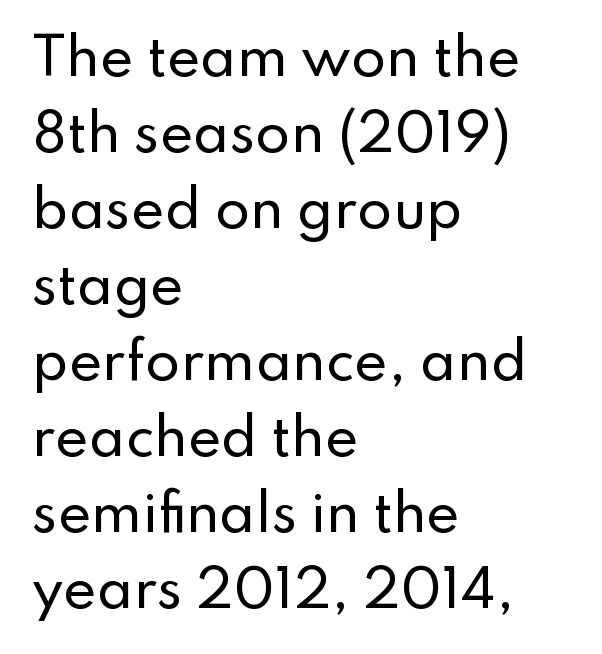
{"serif": "no", "italic": "no", "width": "normal", "stroke_contrast": "low", "x_height": "small", "monospaced": "no", "underline": "no", "align": "left", "line_spacing": "normal", "line_spacing_ratio": 1.49, "letter_spacing": "normal", "letter_spacing_em": 0.0, "glyph_px": 51}
